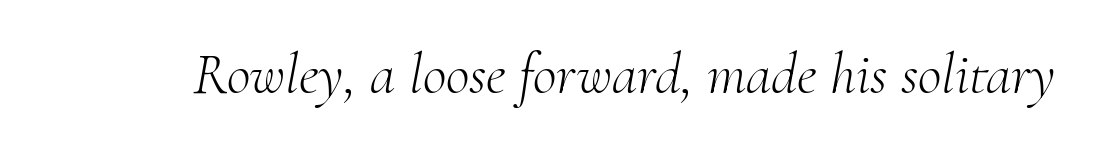
Q: Is the text bold? A: No.
Q: Is the text italic (slanted)? A: Yes, it leans right by about 10 degrees.
Q: Is the typeface a serif or a sans-serif typeface? A: Serif.
Q: Is the text underlined? A: No.
Q: Is the spacing between letters normal or unusually wide? A: Normal.
Q: Width (condensed, normal, or wide)? A: Normal.
Q: Stroke contrast? A: Medium.
Q: x-height? A: Small.
Q: Monospaced? A: No.
